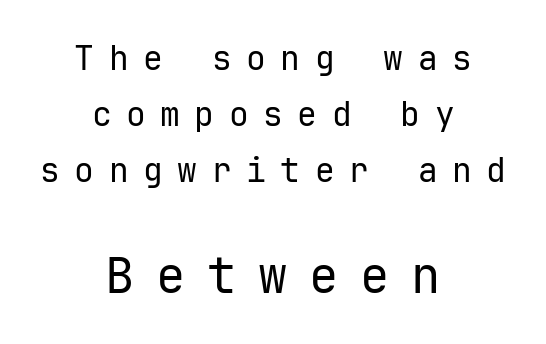
Bigger letters appear in the bottom chunk; the top chunk is reduced. Line spacing here is normal. The passage shown is typed in a monospace face where columns stay perfectly aligned. Descenders hang freely into open space. Note: no serifs on the glyphs. These glyphs show unthickened strokes, regular width or finer.
